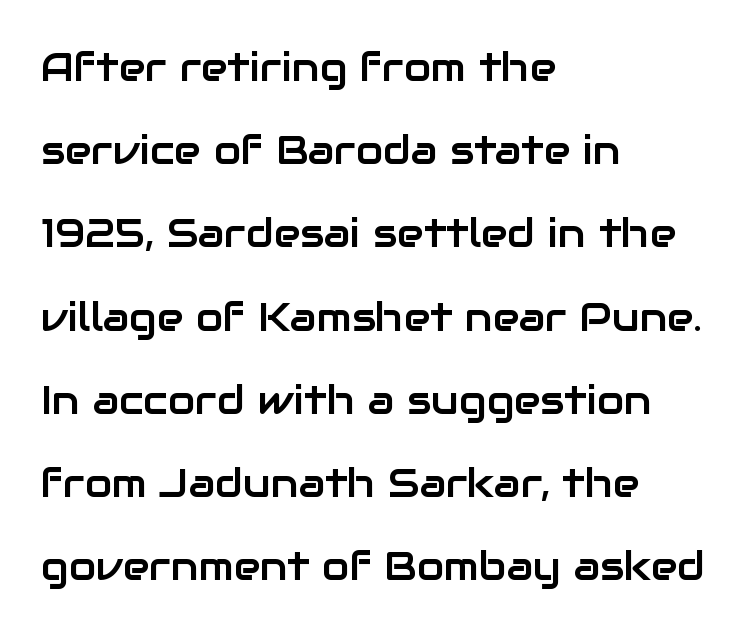
{"serif": "no", "italic": "no", "width": "normal", "stroke_contrast": "low", "x_height": "medium", "monospaced": "no", "underline": "no", "align": "left", "line_spacing": "loose", "line_spacing_ratio": 2.08, "letter_spacing": "normal", "letter_spacing_em": 0.0, "glyph_px": 40}
